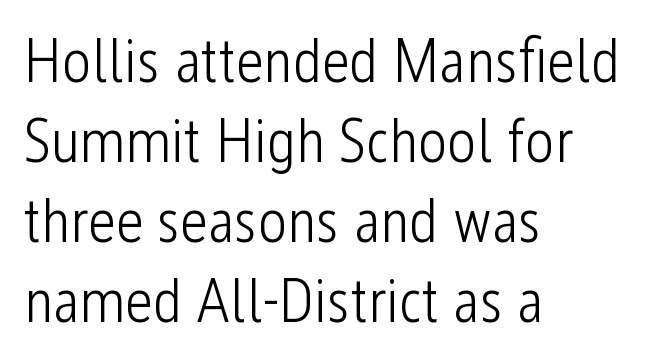
{"serif": "no", "italic": "no", "bold": "no", "weight": "light", "width": "condensed", "stroke_contrast": "low", "x_height": "medium", "monospaced": "no", "underline": "no", "align": "left", "line_spacing": "normal", "line_spacing_ratio": 1.29, "letter_spacing": "normal", "letter_spacing_em": 0.0, "glyph_px": 62}
